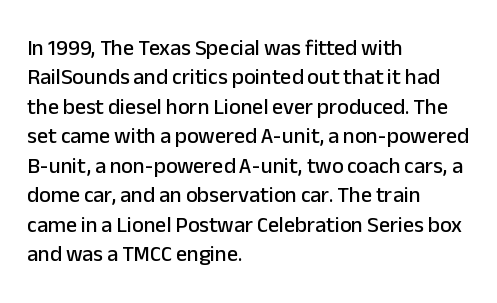
Reading down the block, your eye returns to a fixed left position each line. The type sits square on the baseline with zero lean. The space directly below the letters is spotless. Notice how descenders clear the ascenders below comfortably — that's standard leading. Each word holds together tightly as a unit, with standard inter-letter gaps.
